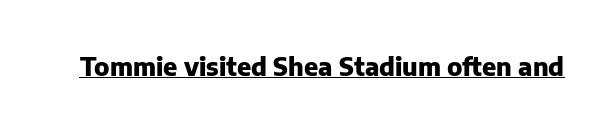
{"italic": "no", "bold": "yes", "underline": "yes", "letter_spacing": "normal", "letter_spacing_em": 0.0, "glyph_px": 25}
